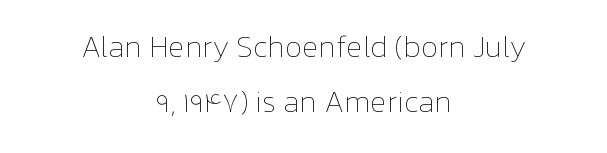
{"italic": "no", "bold": "no", "weight": "thin", "width": "normal", "stroke_contrast": "low", "x_height": "medium", "monospaced": "no", "underline": "no", "align": "center", "line_spacing_ratio": 1.84, "letter_spacing": "normal", "letter_spacing_em": 0.0, "glyph_px": 30}
